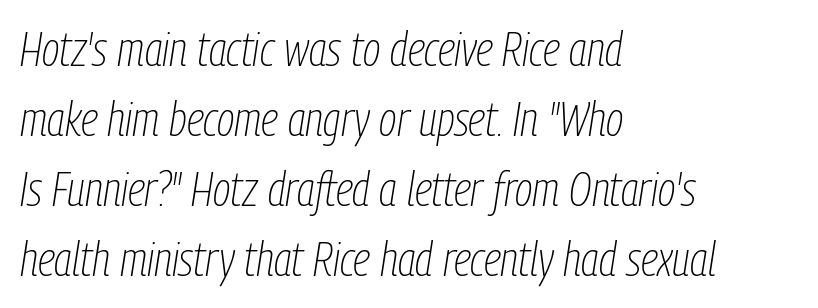
The image shows 47 px thin, condensed type, italic (leaning right); set left-aligned, normal line spacing (1.49x), normal letter spacing, not underlined; low stroke contrast and a medium x-height.
